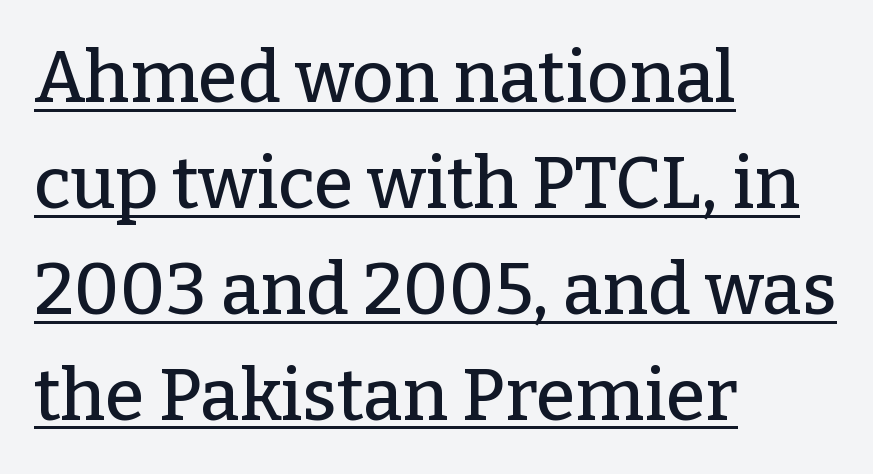
This sample uses plain, unmodified letter spacing. The type sits square on the baseline with zero lean. Is this a fixed-width face? No — the glyphs have proportional, varying widths. Quick note: interline space is typical.
